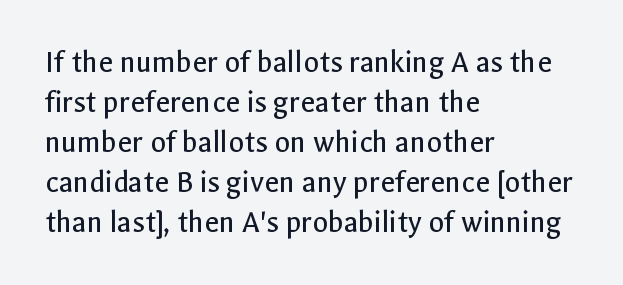
Q: Is the text bold? A: No.
Q: Is the text italic (slanted)? A: No, it is upright.
Q: Is the typeface a serif or a sans-serif typeface? A: Sans-serif.
Q: Is the text underlined? A: No.
Q: How is the paragraph aligned? A: Left-aligned.
Q: Is the spacing between letters normal or unusually wide? A: Normal.
Q: Is the spacing between lines tight, normal or loose? A: Normal.
Q: Width (condensed, normal, or wide)? A: Normal.
Q: x-height? A: Medium.
Q: Monospaced? A: No.
